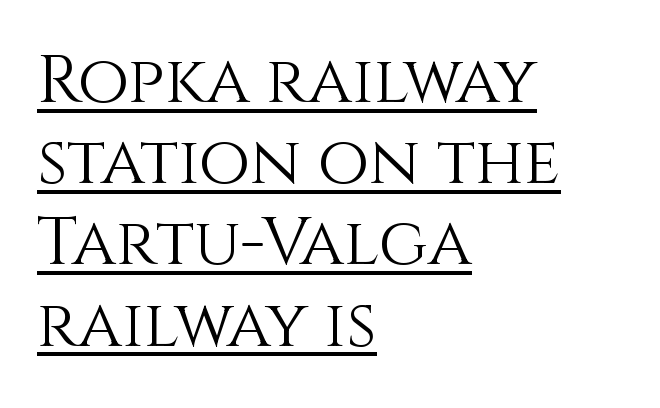
Q: Is the text bold? A: No.
Q: Is the text italic (slanted)? A: No, it is upright.
Q: Is the text underlined? A: Yes.
Q: How is the paragraph aligned? A: Left-aligned.
Q: Is the spacing between letters normal or unusually wide? A: Normal.
Q: Width (condensed, normal, or wide)? A: Normal.
Q: Stroke contrast? A: Medium.
Q: x-height? A: Large.
Q: Monospaced? A: No.
